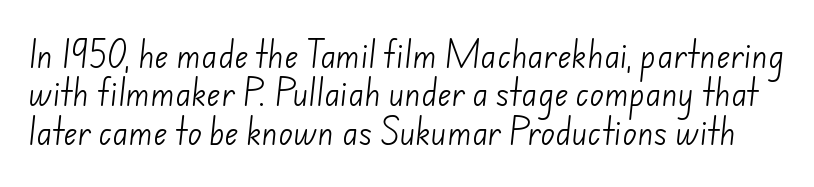
The image shows 30 px light sans-serif type; set normal line spacing (1.28x), normal letter spacing, not underlined; low stroke contrast and a small x-height.
